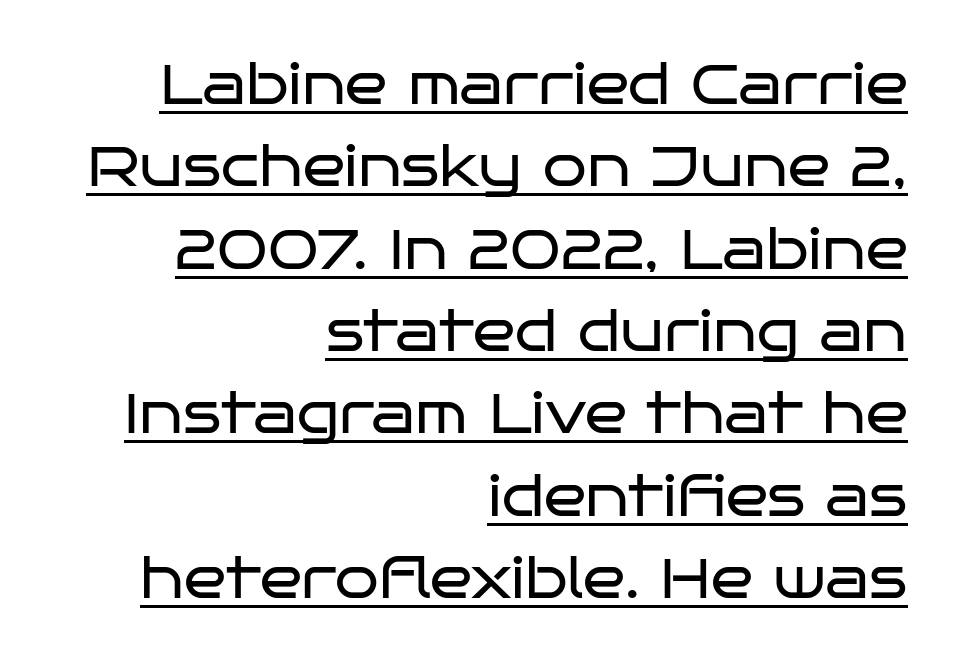
The image shows 56 px regular-weight, wide sans-serif type, upright; set right-aligned, normal line spacing (1.47x), normal letter spacing, underlined; low stroke contrast and a large x-height.
